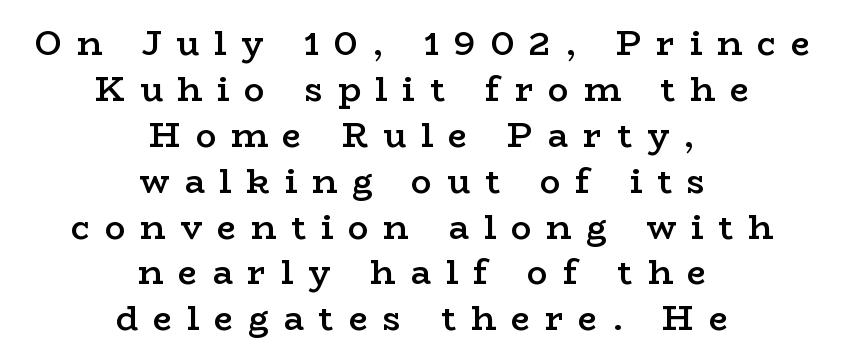
Q: Is the text bold? A: Semi-bold.
Q: Is the text italic (slanted)? A: No, it is upright.
Q: Is the typeface a serif or a sans-serif typeface? A: Serif.
Q: Is the text underlined? A: No.
Q: How is the paragraph aligned? A: Centered.
Q: Is the spacing between letters normal or unusually wide? A: Unusually wide.
Q: Is the spacing between lines tight, normal or loose? A: Normal.
Q: Width (condensed, normal, or wide)? A: Wide.
Q: Stroke contrast? A: Low.
Q: x-height? A: Medium.
Q: Monospaced? A: No.
